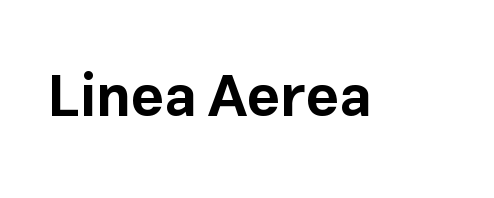
{"serif": "no", "italic": "no", "bold": "yes", "weight": "bold", "width": "normal", "stroke_contrast": "low", "x_height": "medium", "monospaced": "no", "underline": "no", "letter_spacing": "normal", "letter_spacing_em": 0.0, "glyph_px": 58}
